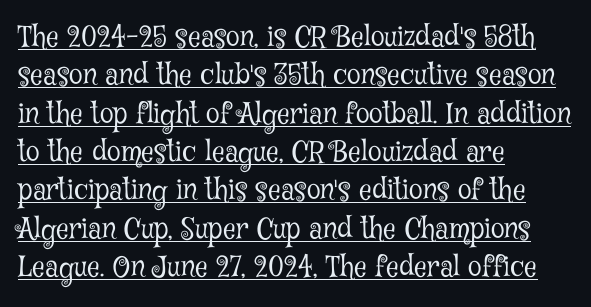
Designer's note — italics off, roman on. Spacing verdict: proportional, widths tailored to each character. No heavy texture on the line: the type isn't bold. The rendering uses the underline text-decoration.
